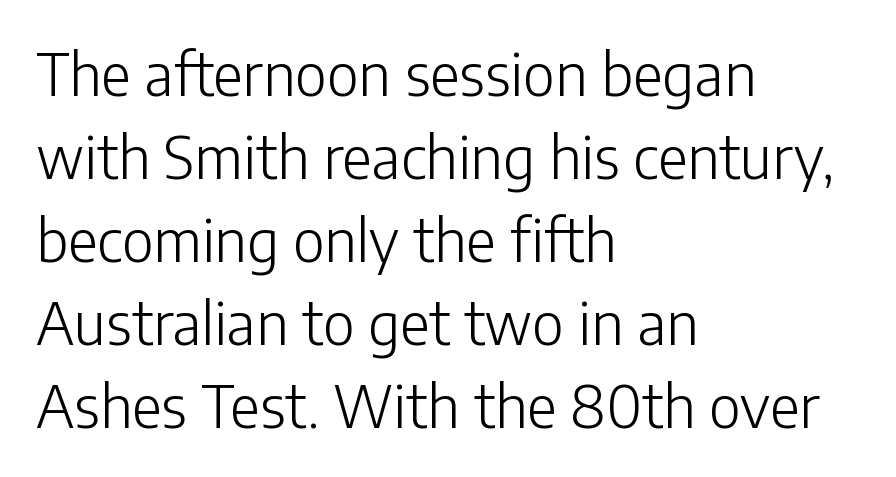
Q: Is the text bold? A: No.
Q: Is the text italic (slanted)? A: No, it is upright.
Q: Is the typeface a serif or a sans-serif typeface? A: Sans-serif.
Q: Is the text underlined? A: No.
Q: How is the paragraph aligned? A: Left-aligned.
Q: Is the spacing between letters normal or unusually wide? A: Normal.
Q: Is the spacing between lines tight, normal or loose? A: Normal.
Q: Width (condensed, normal, or wide)? A: Normal.
Q: Stroke contrast? A: Low.
Q: x-height? A: Medium.
Q: Monospaced? A: No.
